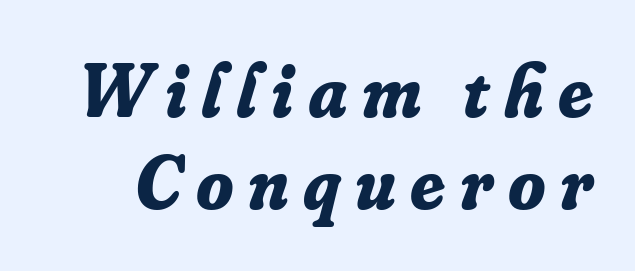
Q: Is the text bold? A: Yes.
Q: Is the text italic (slanted)? A: Yes, it leans right by about 16 degrees.
Q: Is the typeface a serif or a sans-serif typeface? A: Serif.
Q: Is the text underlined? A: No.
Q: Width (condensed, normal, or wide)? A: Normal.
Q: Stroke contrast? A: Low.
Q: x-height? A: Small.
Q: Monospaced? A: No.
